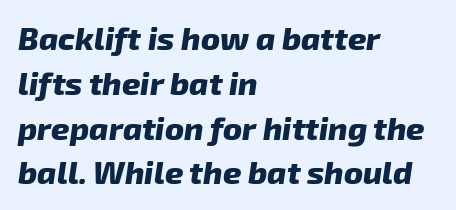
Q: Is the text bold? A: Yes.
Q: Is the text italic (slanted)? A: Yes, it leans right by about 8 degrees.
Q: Is the text underlined? A: No.
Q: How is the paragraph aligned? A: Left-aligned.
Q: Is the spacing between letters normal or unusually wide? A: Normal.
Q: Is the spacing between lines tight, normal or loose? A: Normal.
Q: Width (condensed, normal, or wide)? A: Normal.
Q: Stroke contrast? A: Low.
Q: x-height? A: Medium.
Q: Monospaced? A: No.
